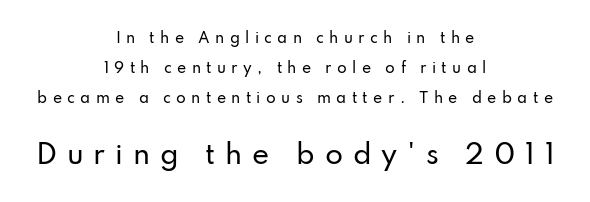
{"italic": "no", "underline": "no", "align": "center", "line_spacing": "loose", "line_spacing_ratio": 2.15, "letter_spacing": "wide", "letter_spacing_em": 0.38, "larger_block": "second", "size_ratio": 1.86, "glyph_px": 26}
